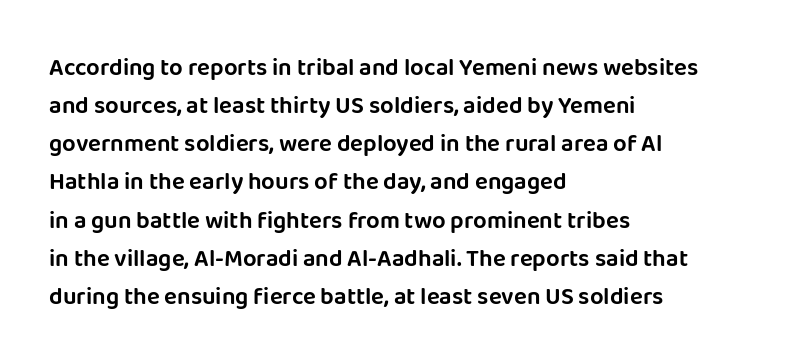
The image shows 24 px text type, upright; set left-aligned, normal line spacing (1.59x), normal letter spacing, not underlined.
